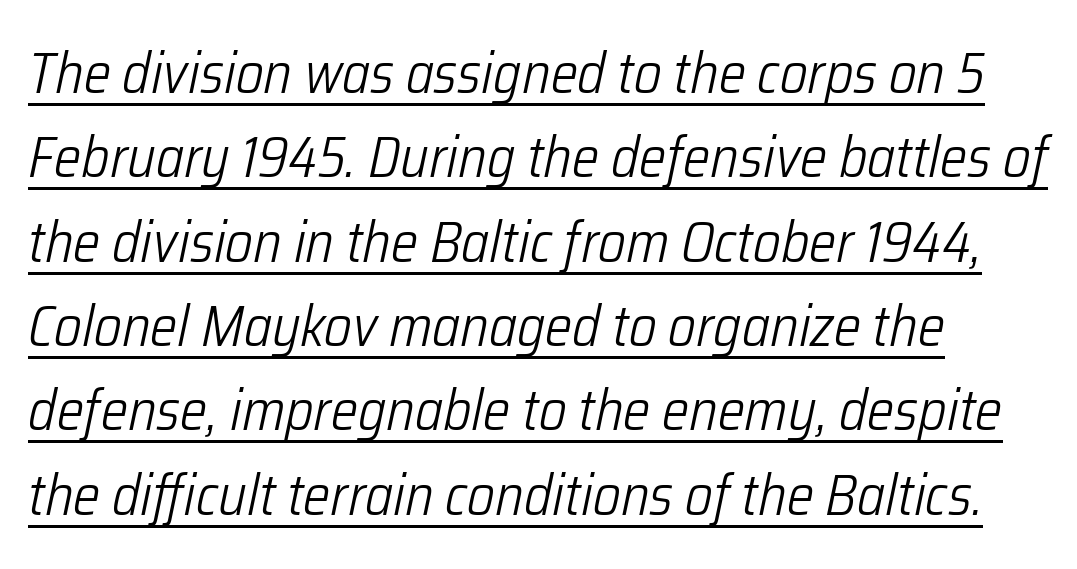
Do the characters align in a grid? No, the font is proportional. Underline: present. You can tell it's italic because the verticals aren't actually vertical. The rendering keeps characters at their native spacing.
